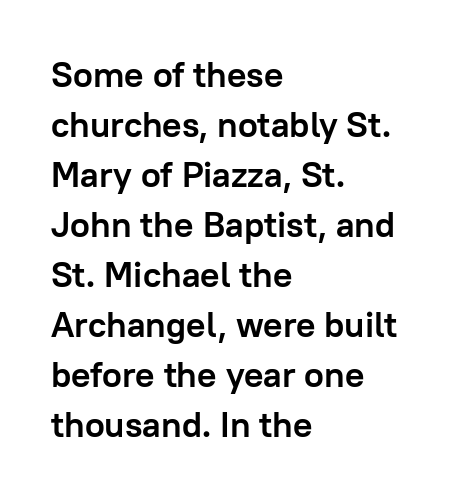
The image shows 36 px semibold sans-serif type, upright; set left-aligned, normal line spacing (1.39x), normal letter spacing, not underlined; low stroke contrast and a medium x-height.
